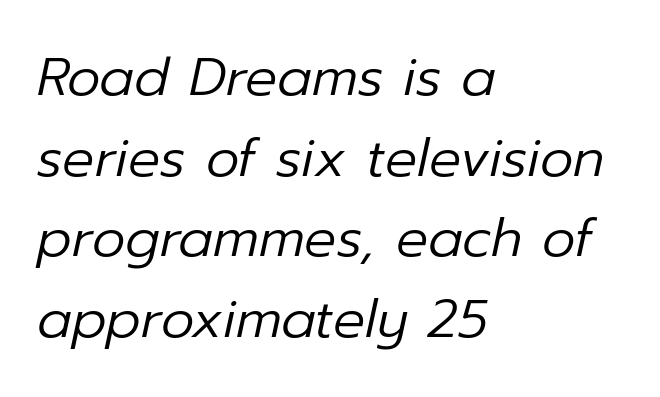
Q: Is the text bold? A: No.
Q: Is the text italic (slanted)? A: Yes, it leans right by about 12 degrees.
Q: Is the text underlined? A: No.
Q: How is the paragraph aligned? A: Left-aligned.
Q: Is the spacing between letters normal or unusually wide? A: Normal.
Q: Is the spacing between lines tight, normal or loose? A: Normal.
Q: Width (condensed, normal, or wide)? A: Normal.
Q: Stroke contrast? A: Low.
Q: x-height? A: Medium.
Q: Monospaced? A: No.
